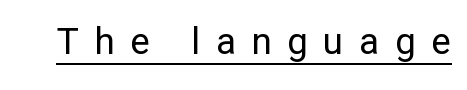
{"serif": "no", "italic": "no", "bold": "no", "weight": "regular", "width": "normal", "stroke_contrast": "low", "x_height": "medium", "monospaced": "no", "underline": "yes", "letter_spacing": "wide", "letter_spacing_em": 0.42, "glyph_px": 37}
